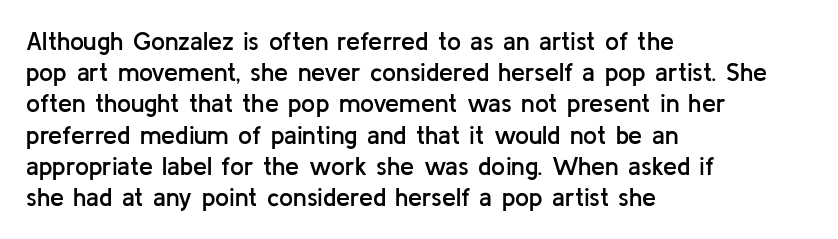
{"italic": "no", "bold": "semi", "underline": "no", "align": "left", "line_spacing": "normal", "line_spacing_ratio": 1.25, "letter_spacing": "normal", "letter_spacing_em": 0.0, "glyph_px": 25}
